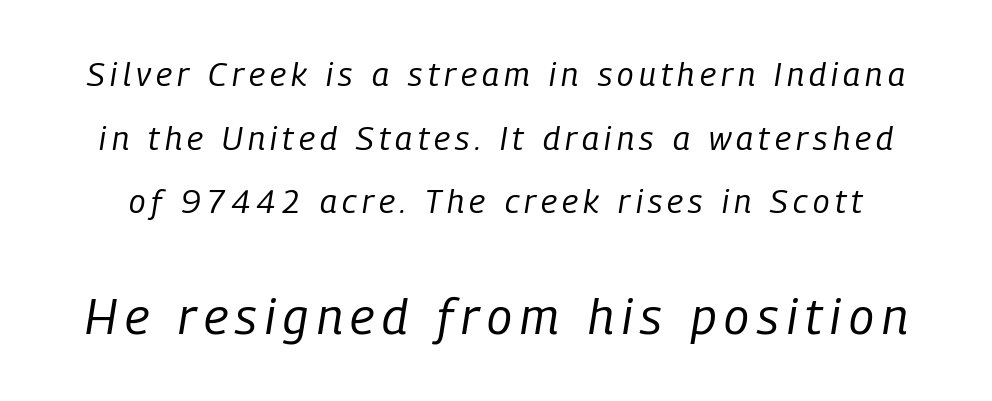
The image shows 50 px regular-weight, condensed type, italic (leaning right); set loose line spacing (1.93x), not underlined; the second (bottom) block is 1.52x larger; low stroke contrast and a medium x-height.
